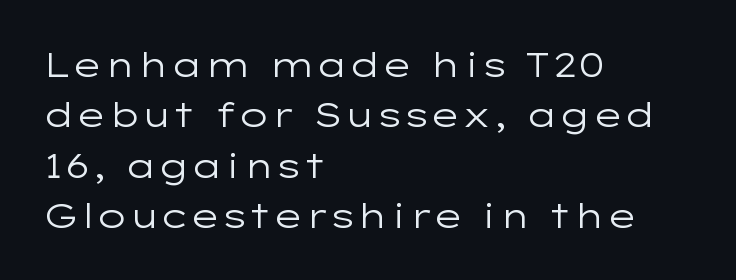
Think of a printed novel: that variable character pitch is what you see here. How are the letters spaced? Ordinarily, with no added tracking. The lines sit at an ordinary, default distance from one another. Every character sits straight up, as roman type does.
